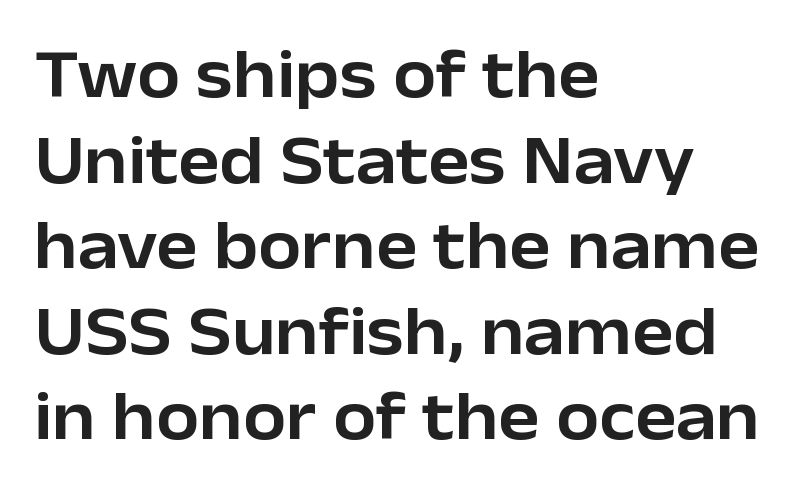
{"serif": "no", "italic": "no", "width": "normal", "stroke_contrast": "low", "x_height": "medium", "monospaced": "no", "underline": "no", "align": "left", "line_spacing_ratio": 1.24, "letter_spacing": "normal", "letter_spacing_em": 0.0, "glyph_px": 69}
